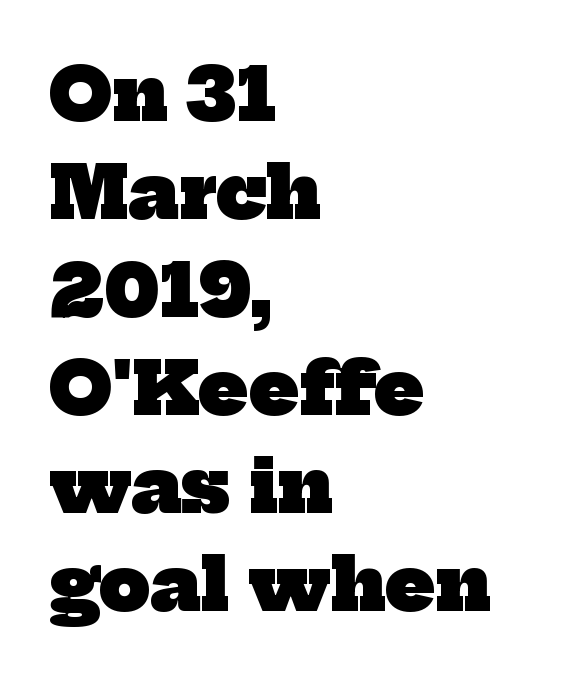
The image shows 72 px heavy serif type; set left-aligned, normal line spacing (1.36x), normal letter spacing, not underlined; low stroke contrast and a medium x-height.
